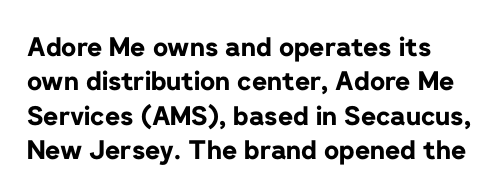
The image shows 26 px bold type, upright; set left-aligned, normal line spacing (1.32x), normal letter spacing, not underlined.
